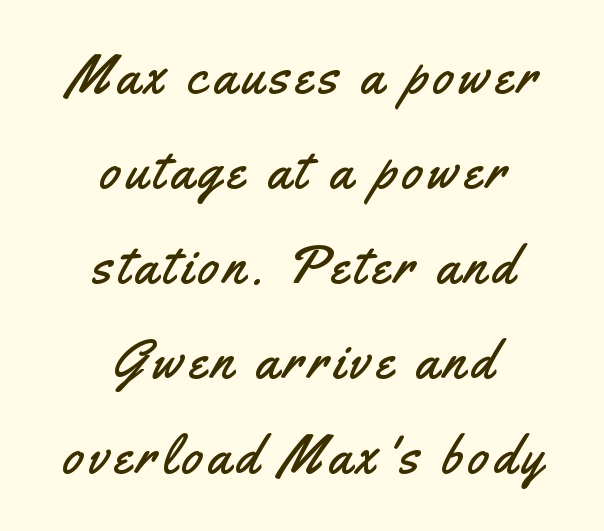
Q: Is the text italic (slanted)? A: Yes.
Q: Is the typeface a serif or a sans-serif typeface? A: Sans-serif.
Q: Is the text underlined? A: No.
Q: How is the paragraph aligned? A: Centered.
Q: Width (condensed, normal, or wide)? A: Condensed.
Q: Stroke contrast? A: Medium.
Q: x-height? A: Small.
Q: Monospaced? A: No.
